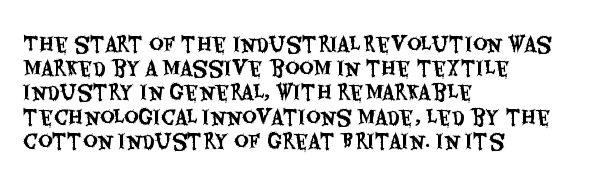
{"italic": "no", "underline": "no", "align": "left", "line_spacing_ratio": 1.21, "letter_spacing": "normal", "letter_spacing_em": 0.0, "glyph_px": 20}
